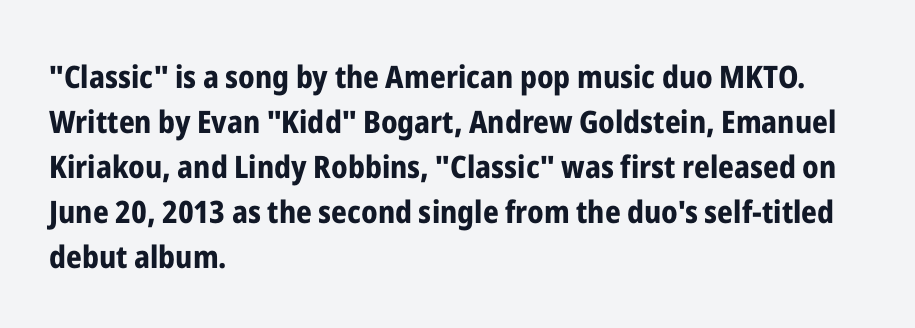
Between one letter and the next there's only the usual sliver of space. Students, observe: this is what conventionally led text looks like. Are there feet on the stems? There aren't — it's a sans. The passage shown is typed in a proportional face where columns would drift. The space directly below the letters is spotless. Compared with a centered layout, this one pins lines to the left instead.
